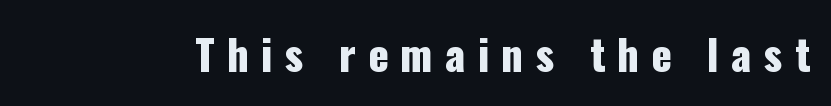
Q: Is the text italic (slanted)? A: No, it is upright.
Q: Is the typeface a serif or a sans-serif typeface? A: Sans-serif.
Q: Is the text underlined? A: No.
Q: Is the spacing between letters normal or unusually wide? A: Unusually wide.
Q: Width (condensed, normal, or wide)? A: Condensed.
Q: Stroke contrast? A: Low.
Q: x-height? A: Medium.
Q: Monospaced? A: No.
